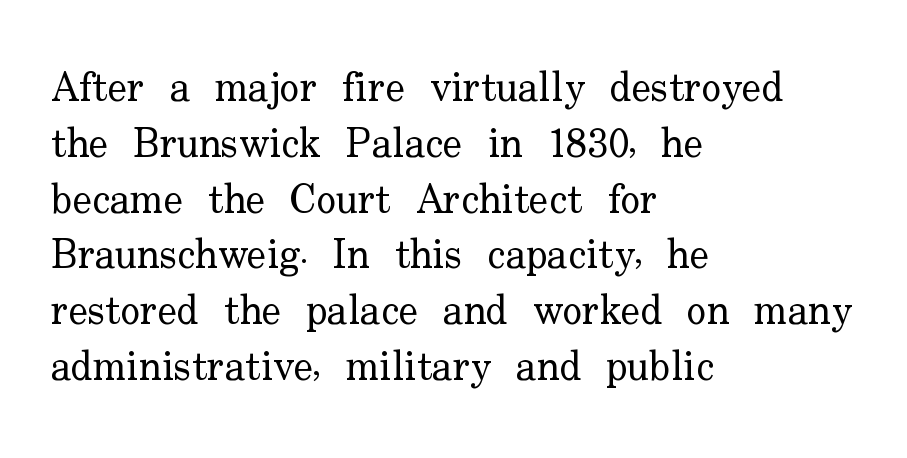
{"serif": "yes", "italic": "no", "bold": "no", "weight": "regular", "width": "normal", "stroke_contrast": "low", "x_height": "small", "monospaced": "no", "underline": "no", "align": "left", "line_spacing": "normal", "line_spacing_ratio": 1.36, "letter_spacing": "normal", "letter_spacing_em": 0.0, "glyph_px": 41}
